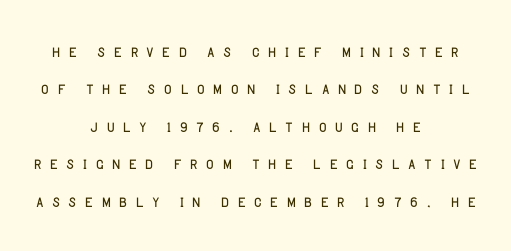
{"italic": "no", "bold": "no", "underline": "no", "align": "center", "line_spacing_ratio": 1.78, "letter_spacing": "wide", "letter_spacing_em": 0.32, "glyph_px": 21}
